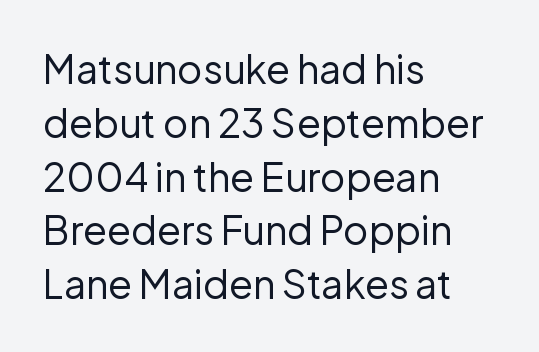
Baseline-to-baseline distance is the conventional proportion of letter height. Every row of glyphs begins at an identical x-position on the left. Nothing sits at the stroke ends, so this counts as sans-serif. The space directly below the letters is spotless. In terms of letterspacing, this is plain default setting.
